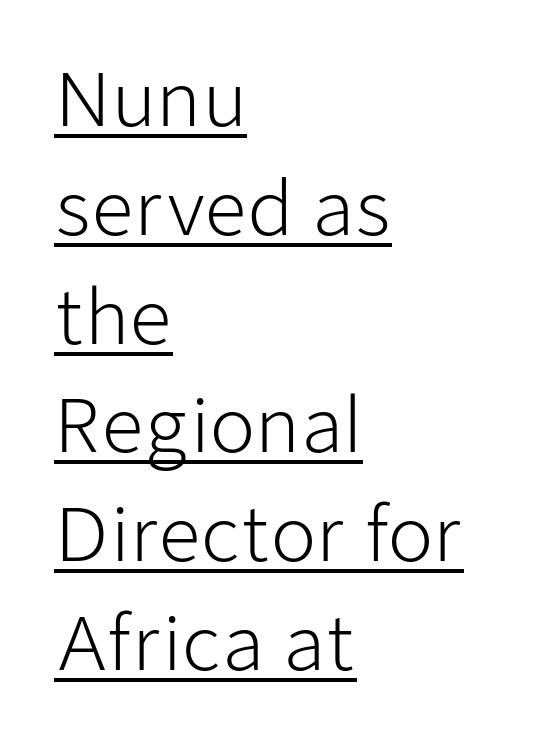
{"serif": "no", "italic": "no", "bold": "no", "weight": "light", "width": "normal", "stroke_contrast": "low", "x_height": "medium", "monospaced": "no", "underline": "yes", "align": "left", "line_spacing": "normal", "line_spacing_ratio": 1.47, "letter_spacing": "normal", "letter_spacing_em": 0.0, "glyph_px": 74}
